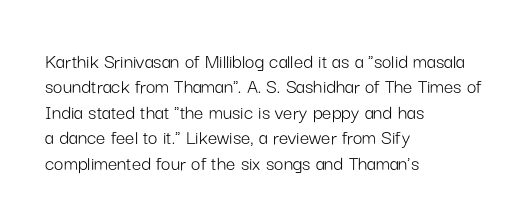
A bare baseline throughout the passage. Line beginnings align vertically; line endings do not. This sample uses plain, unmodified letter spacing. Posture: straight, roman, zero tilt. Is this a heavy cut? Hardly; it is regular or lighter.
